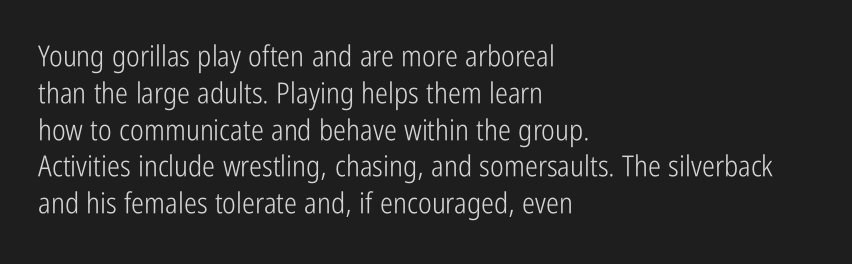
Characters remain perfectly vertical along every line. Think standard paragraph weight, or any step lighter than that. Letters rest on an invisible, unmarked baseline. The face used here is a sans, in the tradition of grotesques and geometrics.
